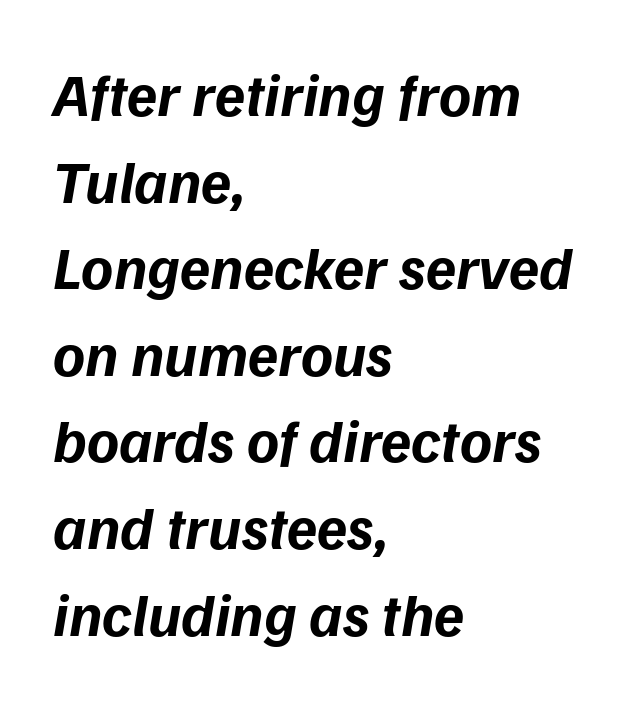
Heavy, bold letterforms. Line spacing here is normal. No extra tracking has been applied to these lines. Visually the block forms a straight wall on the left and a jagged coastline on the right.
